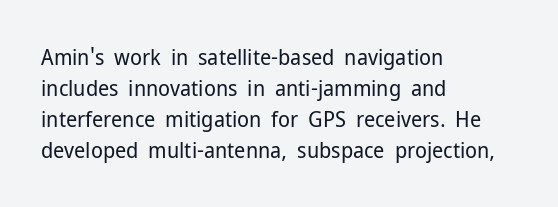
{"italic": "no", "bold": "no", "underline": "no", "align": "left", "line_spacing": "normal", "line_spacing_ratio": 1.41, "letter_spacing": "normal", "letter_spacing_em": 0.0, "glyph_px": 22}
